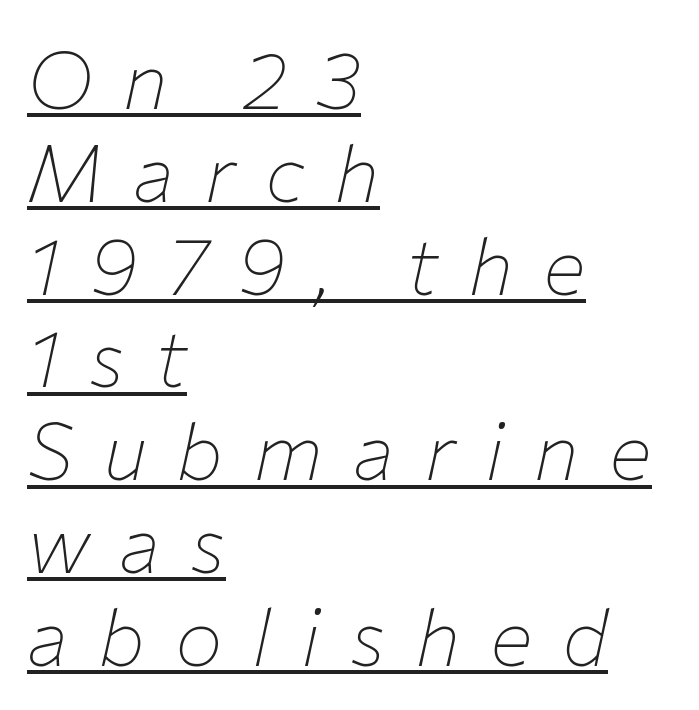
The image shows 80 px thin type, italic (leaning right); set left-aligned, line spacing 1.16x, unusually wide letter spacing (+0.37 em), underlined; low stroke contrast and a medium x-height.
